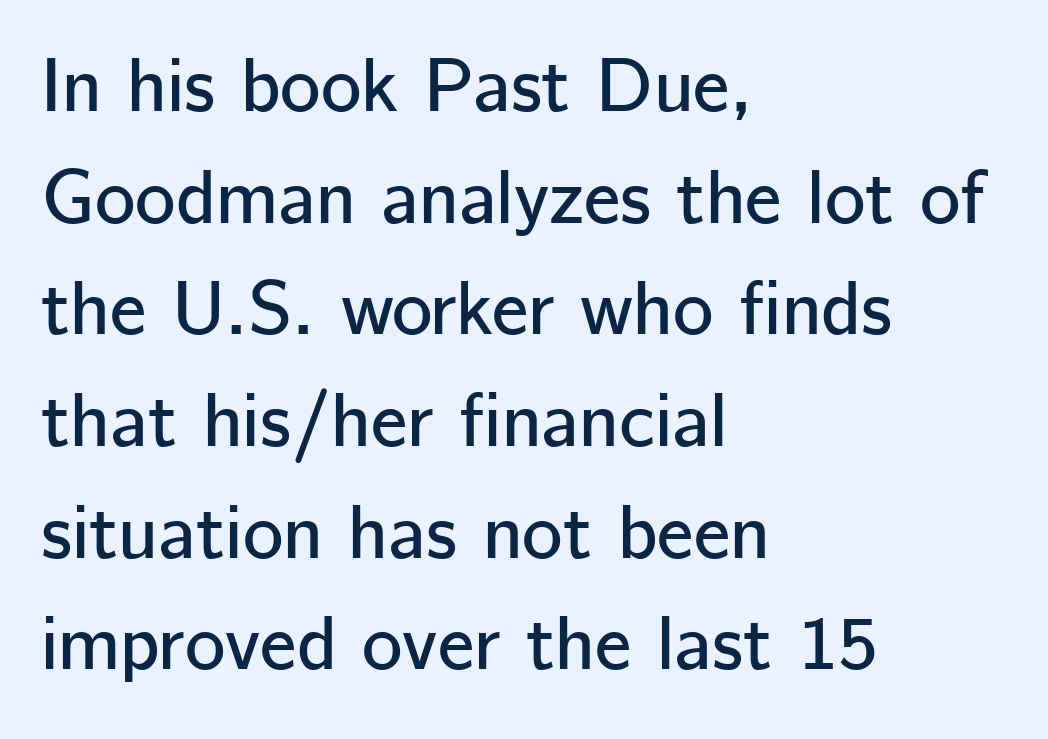
Q: Is the text italic (slanted)? A: No, it is upright.
Q: Is the typeface a serif or a sans-serif typeface? A: Sans-serif.
Q: Is the text underlined? A: No.
Q: How is the paragraph aligned? A: Left-aligned.
Q: Is the spacing between letters normal or unusually wide? A: Normal.
Q: Is the spacing between lines tight, normal or loose? A: Normal.
Q: Width (condensed, normal, or wide)? A: Normal.
Q: Stroke contrast? A: Low.
Q: x-height? A: Medium.
Q: Monospaced? A: No.
